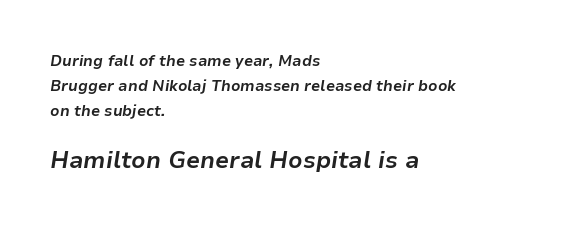
Q: Is the text bold? A: Yes.
Q: Is the text italic (slanted)? A: Yes, it leans right by about 9 degrees.
Q: Is the text underlined? A: No.
Q: How is the paragraph aligned? A: Left-aligned.
Q: Is the spacing between letters normal or unusually wide? A: Normal.
Q: Is the spacing between lines tight, normal or loose? A: Normal.
Q: Which block of text is set in a larger size, the first (top) or the second (bottom)? A: The second (bottom) one.
